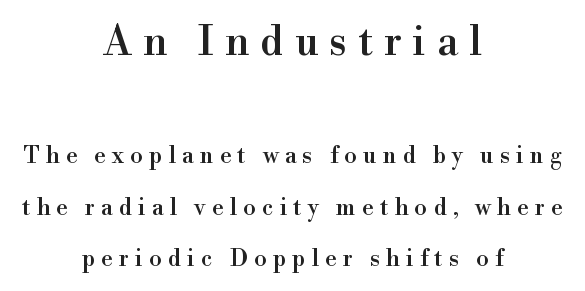
The image shows 41 px serif type, upright; set centered, loose line spacing (2.23x), unusually wide letter spacing (+0.27 em), not underlined; the first (top) block is 1.78x larger; high stroke contrast and a small x-height.
